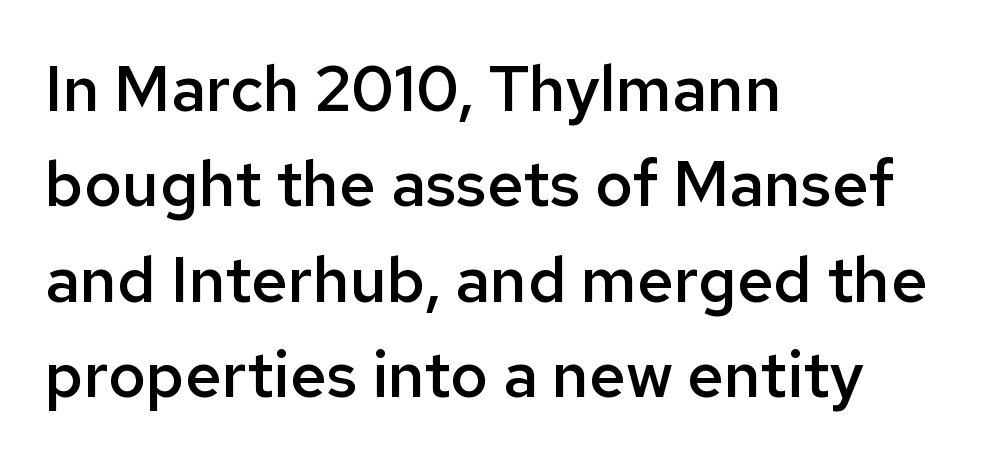
The letters stand upright; this is a roman face. The characters display no serif detailing; their extremities are plain. The rendering uses natural spacing where letterforms have individual widths. The strip under each line holds only bare page. How would I describe the line gaps? Plain and ordinary.
